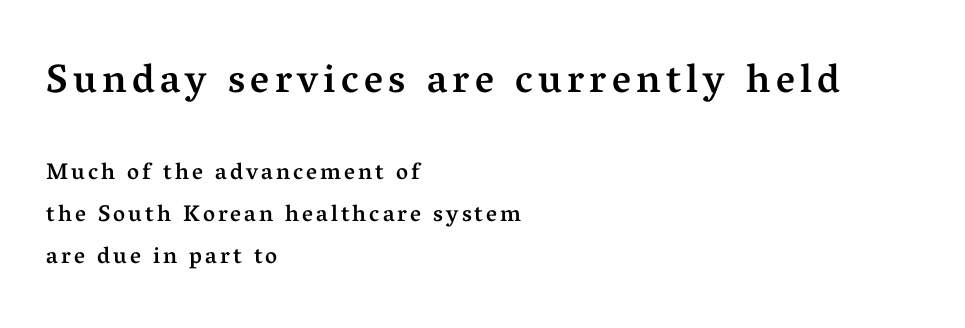
The paragraph shown leans on its left margin. The words here are not underlined. This is the regular roman posture of the typeface. This is moderately heavy type, rendered in semibold. Old-style or modern, the face here clearly has serifs.
